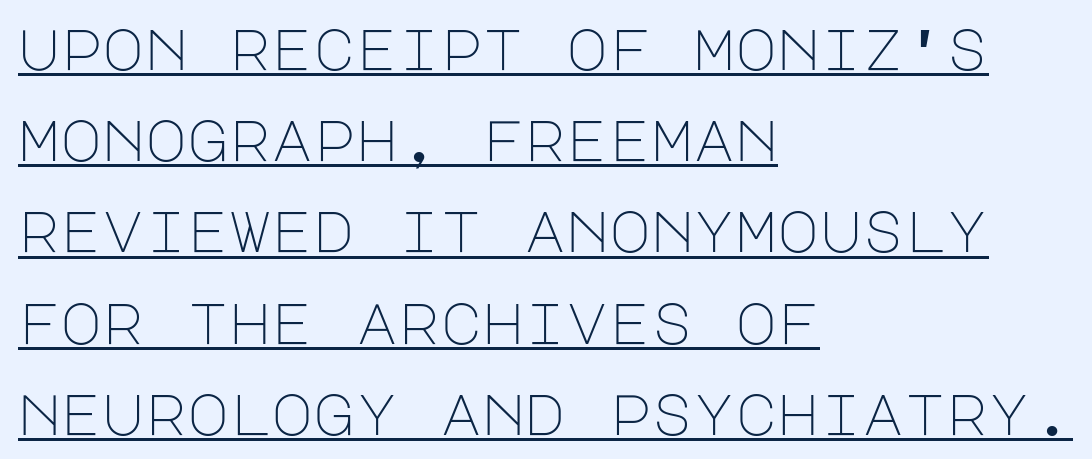
Q: Is the text bold? A: No.
Q: Is the text italic (slanted)? A: No, it is upright.
Q: Is the typeface a serif or a sans-serif typeface? A: Sans-serif.
Q: Is the text underlined? A: Yes.
Q: How is the paragraph aligned? A: Left-aligned.
Q: Is the spacing between letters normal or unusually wide? A: Normal.
Q: Is the spacing between lines tight, normal or loose? A: Normal.
Q: Width (condensed, normal, or wide)? A: Normal.
Q: Stroke contrast? A: Low.
Q: x-height? A: Large.
